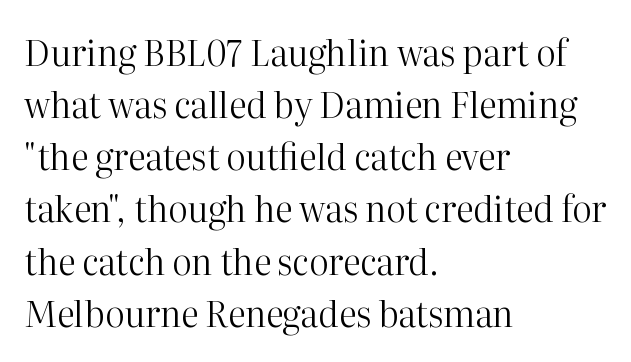
Type style note: has serifs. If you drew a ruler down the left edge, every line would touch it. The block of text has a typical density, with ordinary space between rows. Note the varied advance widths — an 'i' is clearly narrower than an 'm'.
